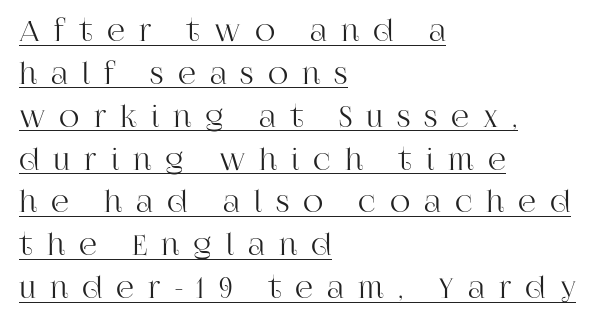
Look at the bottom of the vertical strokes: they flare into serifs here. Ordinary non-slanted type is in use. Short and long lines alike share a common starting point at left. The passage shown is typed in a proportional face where columns would drift. Interline gaps are of average width in this sample. Emphasis is given by a line drawn under the lettering.
